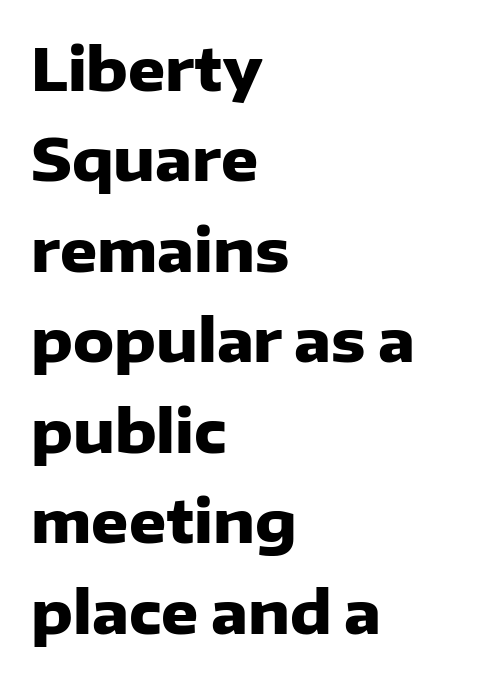
The designer went with a sans here, leaving each stem footless. A classic flush-left, rag-right setting is used for this passage. Line spacing here is normal. Stroke thickness is high; the sample reads as a true bold. This rendering leaves character spacing at its baseline value. Notice how the stems are strictly vertical — no italics here.
